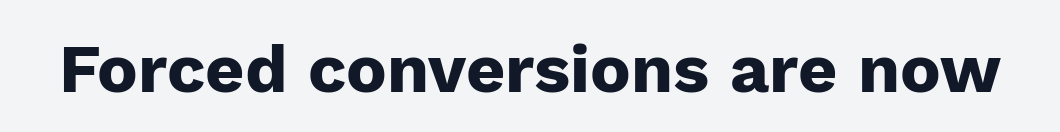
Q: Is the text bold? A: Yes.
Q: Is the text italic (slanted)? A: No, it is upright.
Q: Is the typeface a serif or a sans-serif typeface? A: Sans-serif.
Q: Is the text underlined? A: No.
Q: Is the spacing between letters normal or unusually wide? A: Normal.
Q: Width (condensed, normal, or wide)? A: Normal.
Q: Stroke contrast? A: Low.
Q: x-height? A: Medium.
Q: Monospaced? A: No.
